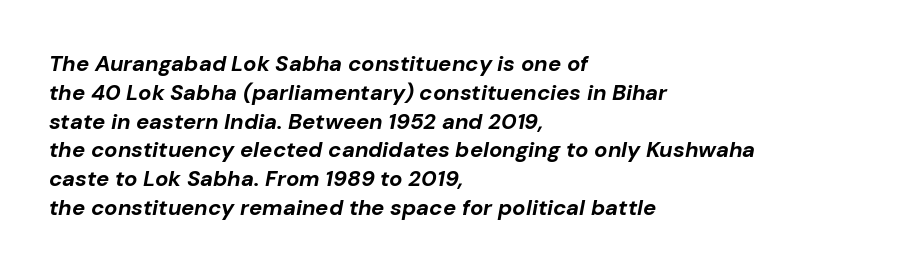
Anything drawn beneath the words? Only blank space. The specimen reads as italic at a glance. The block of text has a typical density, with ordinary space between rows. The glyphs have the mass of a bold cut. Casual observation: everything's shoved over to the left. There is no visible air inserted between adjacent glyphs.
